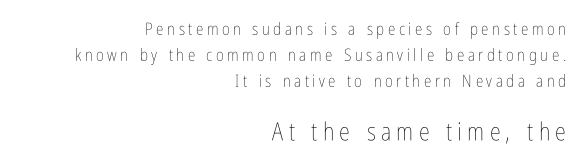
Q: Is the text bold? A: No.
Q: Is the text italic (slanted)? A: No, it is upright.
Q: Is the text underlined? A: No.
Q: How is the paragraph aligned? A: Right-aligned.
Q: Is the spacing between letters normal or unusually wide? A: Unusually wide.
Q: Is the spacing between lines tight, normal or loose? A: Normal.
Q: Which block of text is set in a larger size, the first (top) or the second (bottom)? A: The second (bottom) one.
